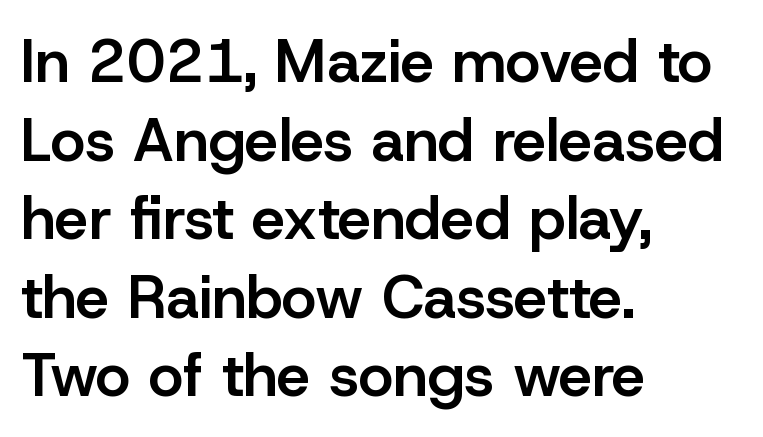
Q: Is the text bold? A: Semi-bold.
Q: Is the text italic (slanted)? A: No, it is upright.
Q: Is the typeface a serif or a sans-serif typeface? A: Sans-serif.
Q: Is the text underlined? A: No.
Q: How is the paragraph aligned? A: Left-aligned.
Q: Is the spacing between letters normal or unusually wide? A: Normal.
Q: Is the spacing between lines tight, normal or loose? A: Normal.
Q: Width (condensed, normal, or wide)? A: Normal.
Q: Stroke contrast? A: Low.
Q: x-height? A: Medium.
Q: Monospaced? A: No.
